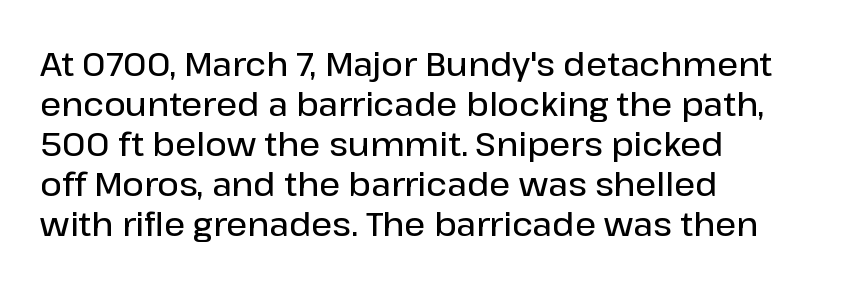
Q: Is the text bold? A: Semi-bold.
Q: Is the text italic (slanted)? A: No, it is upright.
Q: Is the typeface a serif or a sans-serif typeface? A: Sans-serif.
Q: Is the text underlined? A: No.
Q: How is the paragraph aligned? A: Left-aligned.
Q: Is the spacing between letters normal or unusually wide? A: Normal.
Q: Width (condensed, normal, or wide)? A: Normal.
Q: Stroke contrast? A: Low.
Q: x-height? A: Medium.
Q: Monospaced? A: No.
